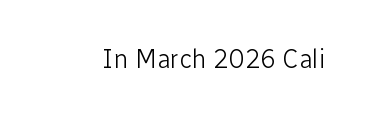
A roman cut, with each character standing at attention. Decoration check: the copy has no underline. The gaps between neighbouring characters are ordinary and unremarkable. Bold? No — there's no thickening of the strokes.
